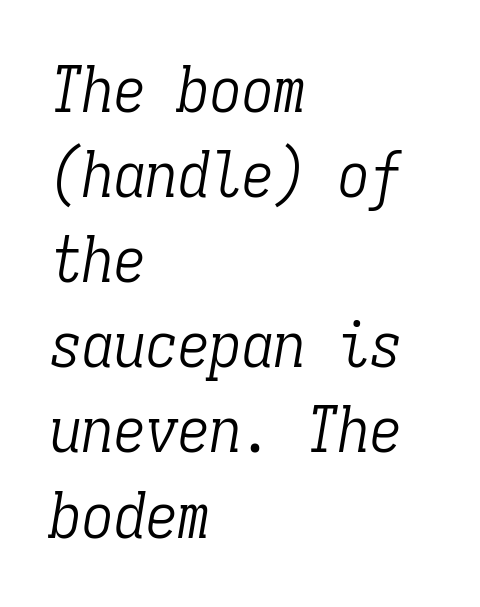
Q: Is the text bold? A: No.
Q: Is the text italic (slanted)? A: Yes, it leans right by about 9 degrees.
Q: Is the typeface a serif or a sans-serif typeface? A: Serif.
Q: Is the text underlined? A: No.
Q: How is the paragraph aligned? A: Left-aligned.
Q: Is the spacing between letters normal or unusually wide? A: Normal.
Q: Is the spacing between lines tight, normal or loose? A: Normal.
Q: Width (condensed, normal, or wide)? A: Condensed.
Q: Stroke contrast? A: Low.
Q: x-height? A: Medium.
Q: Monospaced? A: Yes.
